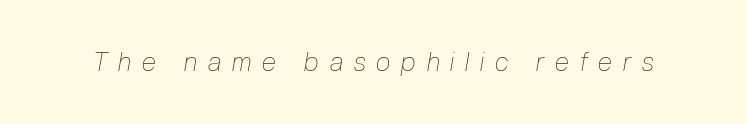
Q: Is the text bold? A: No.
Q: Is the text italic (slanted)? A: Yes, it leans right by about 10 degrees.
Q: Is the text underlined? A: No.
Q: Is the spacing between letters normal or unusually wide? A: Unusually wide.
